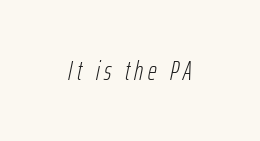
{"italic": "yes", "lean": "right", "slant_degrees": 12, "bold": "no", "underline": "no", "glyph_px": 27}
